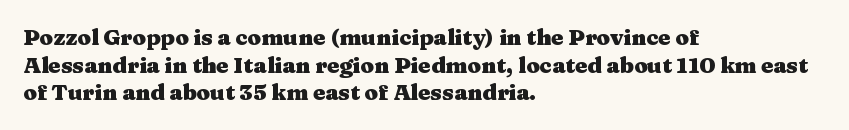
These words are printed bold, with thick strokes throughout. The string is rendered with underlining switched off. What's the leading like? Ordinary, nothing unusual. Tracking value appears to be zero — textbook default spacing. This rendering uses left alignment, leaving the right contour irregular. Every stem runs plumb, perpendicular to the baseline.
